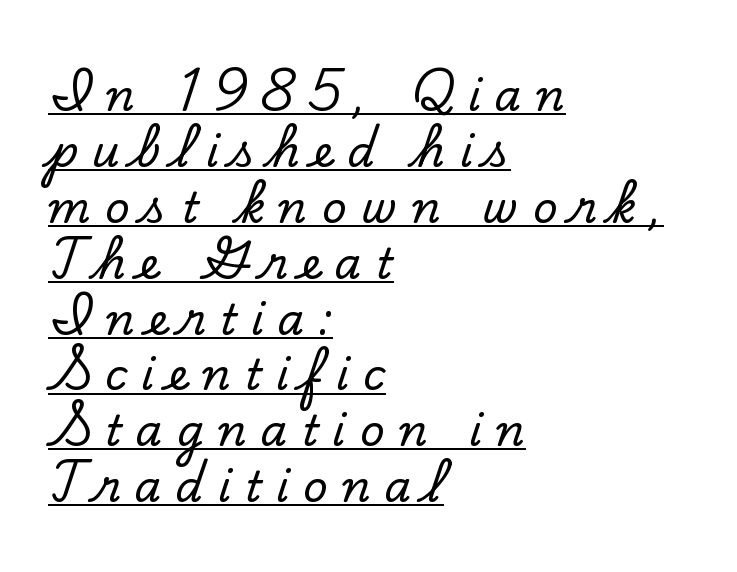
Q: Is the text italic (slanted)? A: Yes.
Q: Is the typeface a serif or a sans-serif typeface? A: Serif.
Q: Is the text underlined? A: Yes.
Q: How is the paragraph aligned? A: Left-aligned.
Q: Is the spacing between letters normal or unusually wide? A: Unusually wide.
Q: Is the spacing between lines tight, normal or loose? A: Normal.
Q: Width (condensed, normal, or wide)? A: Normal.
Q: Stroke contrast? A: Low.
Q: x-height? A: Small.
Q: Monospaced? A: No.
